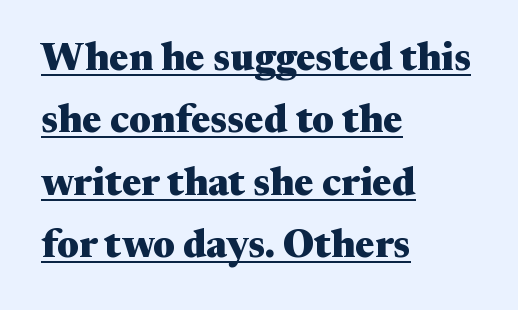
The image shows 39 px heavy, wide serif type, upright; set left-aligned, normal line spacing (1.6x), normal letter spacing, underlined; medium stroke contrast and a medium x-height.
